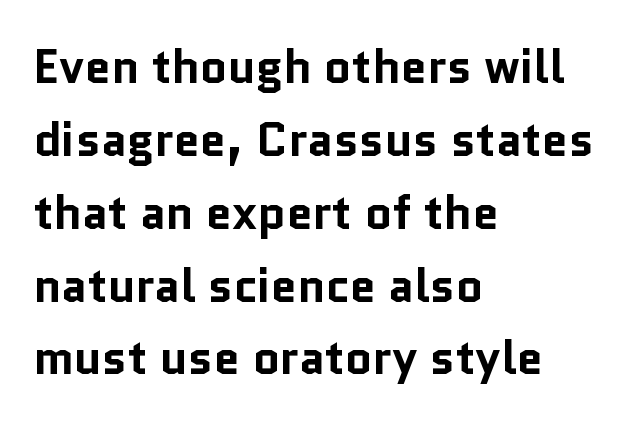
{"serif": "no", "italic": "no", "bold": "yes", "weight": "bold", "width": "normal", "stroke_contrast": "low", "x_height": "medium", "monospaced": "no", "underline": "no", "align": "left", "line_spacing": "normal", "line_spacing_ratio": 1.55, "letter_spacing": "normal", "letter_spacing_em": 0.0, "glyph_px": 47}
